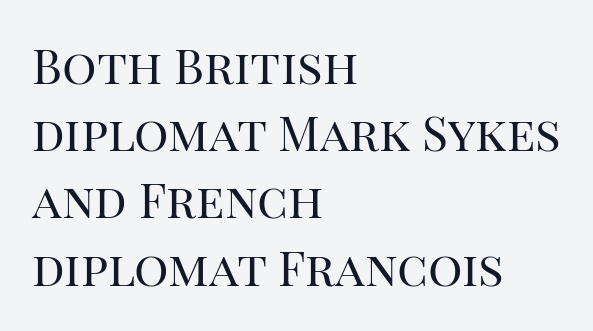
The image shows 48 px regular-weight serif type, upright; set left-aligned, normal line spacing (1.4x), normal letter spacing, not underlined; high stroke contrast and a large x-height.
